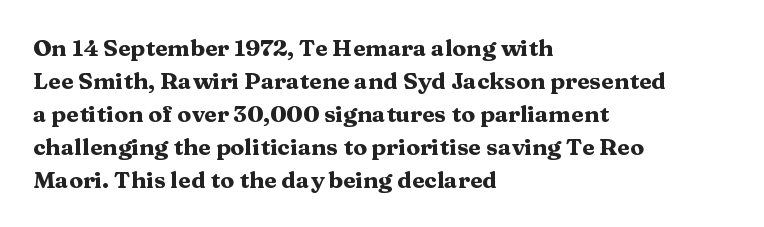
{"italic": "no", "bold": "yes", "underline": "no", "align": "left", "line_spacing": "normal", "line_spacing_ratio": 1.43, "letter_spacing": "normal", "letter_spacing_em": 0.0, "glyph_px": 23}
